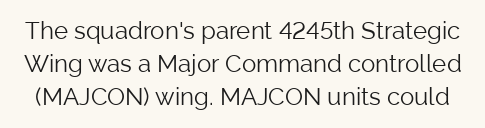
Q: Is the text bold? A: No.
Q: Is the text italic (slanted)? A: No, it is upright.
Q: Is the text underlined? A: No.
Q: Is the spacing between letters normal or unusually wide? A: Normal.
Q: Is the spacing between lines tight, normal or loose? A: Normal.
